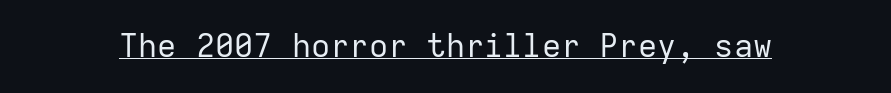
Q: Is the text bold? A: No.
Q: Is the text italic (slanted)? A: No, it is upright.
Q: Is the typeface a serif or a sans-serif typeface? A: Sans-serif.
Q: Is the text underlined? A: Yes.
Q: Is the spacing between letters normal or unusually wide? A: Normal.
Q: Width (condensed, normal, or wide)? A: Normal.
Q: Stroke contrast? A: Low.
Q: x-height? A: Medium.
Q: Monospaced? A: Yes.
